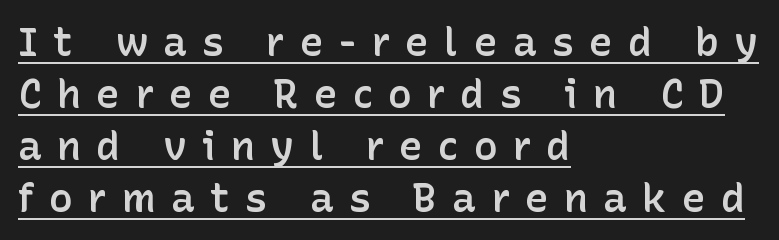
Q: Is the text bold? A: Semi-bold.
Q: Is the text italic (slanted)? A: No, it is upright.
Q: Is the typeface a serif or a sans-serif typeface? A: Sans-serif.
Q: Is the text underlined? A: Yes.
Q: How is the paragraph aligned? A: Left-aligned.
Q: Is the spacing between letters normal or unusually wide? A: Unusually wide.
Q: Is the spacing between lines tight, normal or loose? A: Normal.
Q: Width (condensed, normal, or wide)? A: Normal.
Q: Stroke contrast? A: Low.
Q: x-height? A: Medium.
Q: Monospaced? A: No.
